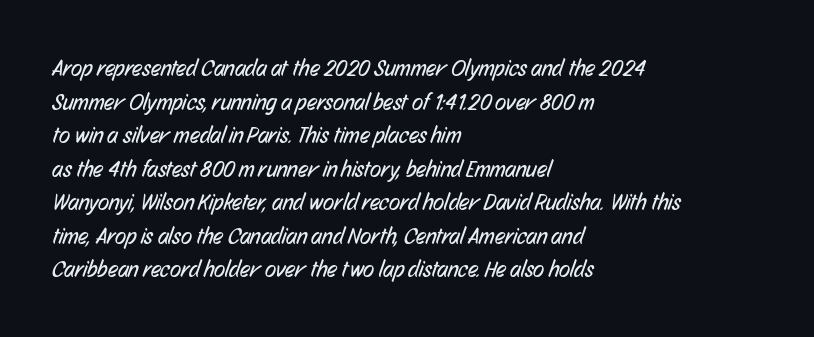
The cut favours lightness, reaching ordinary text weight at its darkest. The specimen omits any rule beneath the text block's lines. Alignment: flush left. This sample keeps an unexceptional amount of space between lines. Words appear dense and cohesive because spacing is normal.
